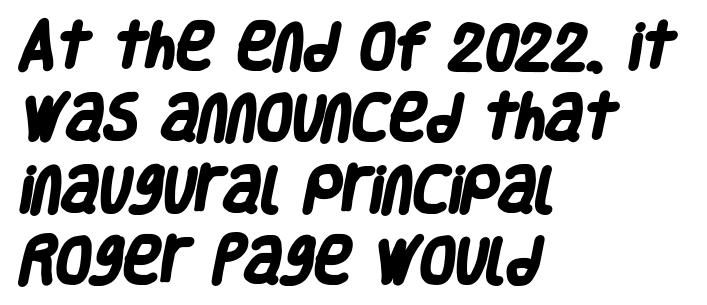
Q: Is the text bold? A: Yes.
Q: Is the typeface a serif or a sans-serif typeface? A: Sans-serif.
Q: Is the text underlined? A: No.
Q: How is the paragraph aligned? A: Left-aligned.
Q: Is the spacing between letters normal or unusually wide? A: Normal.
Q: Is the spacing between lines tight, normal or loose? A: Normal.
Q: Width (condensed, normal, or wide)? A: Condensed.
Q: Stroke contrast? A: Low.
Q: x-height? A: Large.
Q: Monospaced? A: No.
